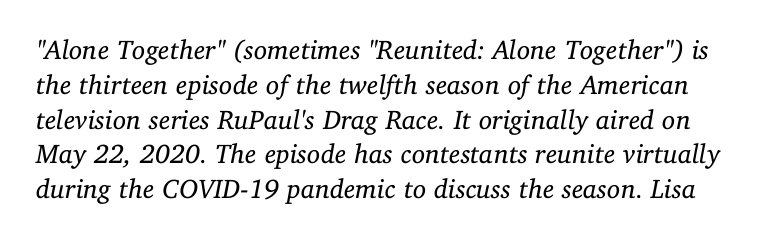
Q: Is the text bold? A: No.
Q: Is the text italic (slanted)? A: Yes, it leans right by about 11 degrees.
Q: Is the text underlined? A: No.
Q: Is the spacing between letters normal or unusually wide? A: Normal.
Q: Is the spacing between lines tight, normal or loose? A: Normal.
